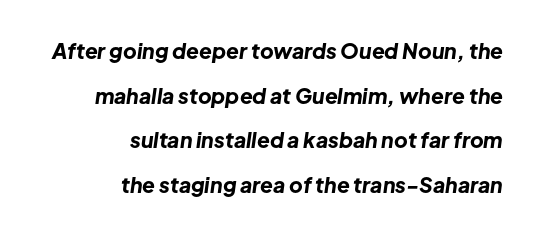
{"italic": "yes", "lean": "right", "slant_degrees": 8, "bold": "yes", "underline": "no", "align": "right", "line_spacing": "loose", "line_spacing_ratio": 2.13, "letter_spacing": "normal", "letter_spacing_em": 0.0, "glyph_px": 21}
